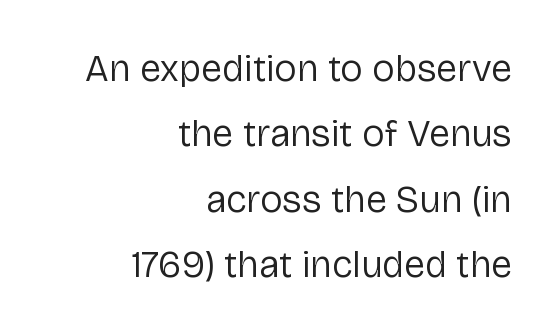
The image shows 38 px regular-weight sans-serif type, upright; set right-aligned, line spacing 1.72x, normal letter spacing, not underlined; low stroke contrast and a medium x-height.
